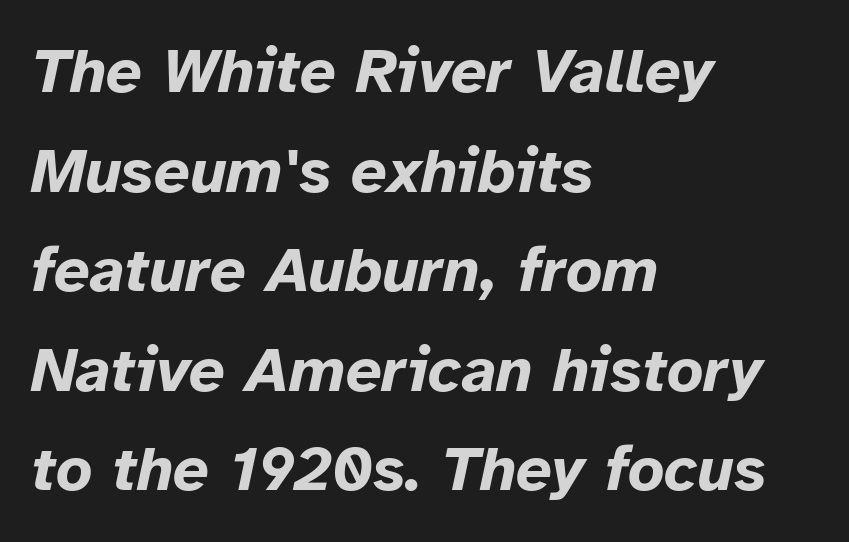
The passage shown leans; its letterforms are oblique. The glyphs are unaccompanied by any horizontal stroke below them. Teacher's note: observe the even left margin — that is flush-left alignment. Regarding leading, the lines here are spaced in the standard way. Each letter keeps its own natural width here, so spacing adapts to shape. What weight is shown? A full bold with thick strokes.
